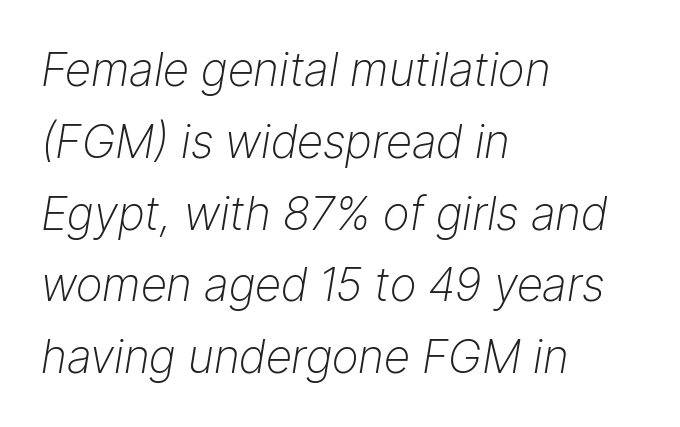
{"italic": "yes", "lean": "right", "slant_degrees": 9, "bold": "no", "weight": "light", "width": "normal", "stroke_contrast": "low", "x_height": "medium", "monospaced": "no", "underline": "no", "align": "left", "line_spacing": "normal", "line_spacing_ratio": 1.56, "letter_spacing": "normal", "letter_spacing_em": 0.0, "glyph_px": 46}
